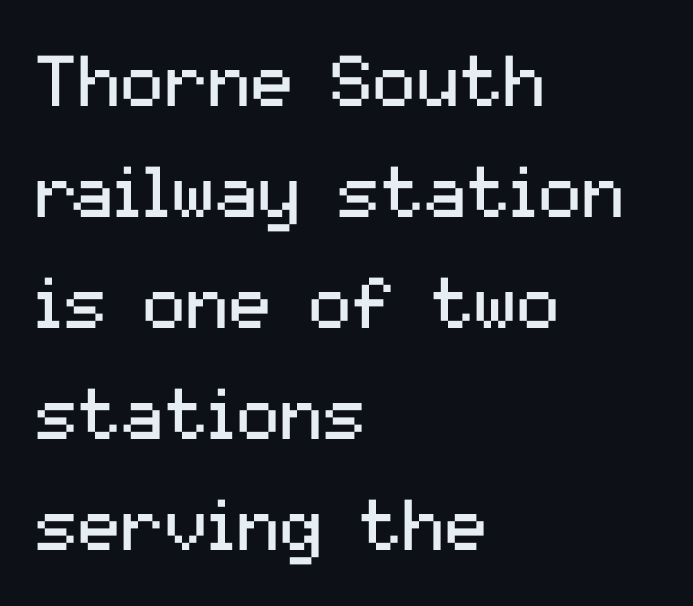
The image shows 72 px regular-weight sans-serif type, upright; set left-aligned, normal line spacing (1.54x), normal letter spacing, not underlined; medium stroke contrast and a medium x-height.
